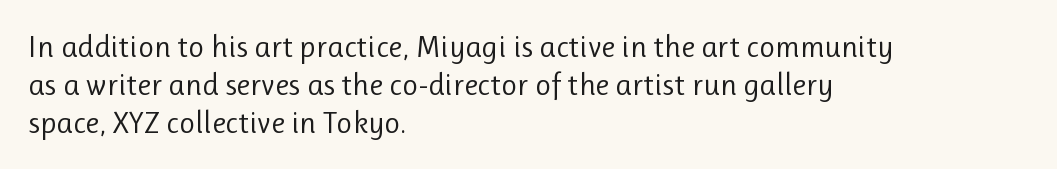
Which margin do the lines hug? The left one — the right edge is uneven. Type style note: lacks serifs. Does the lettering tilt? It doesn't — this is upright. The foot of each line stays bare and open. The horizontal fit of the characters is conventional and even.
